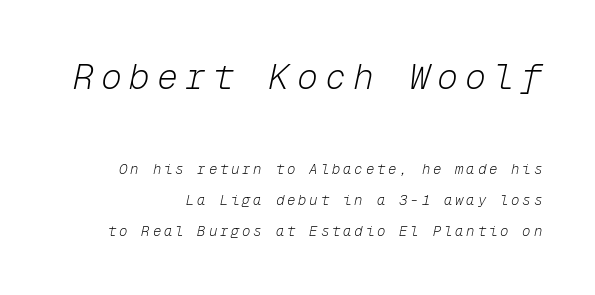
The image shows 35 px light type, italic (leaning right), monospaced; set right-aligned, loose line spacing (2.23x), unusually wide letter spacing (+0.2 em), not underlined; the first (top) block is 2.5x larger; low stroke contrast and a medium x-height.
